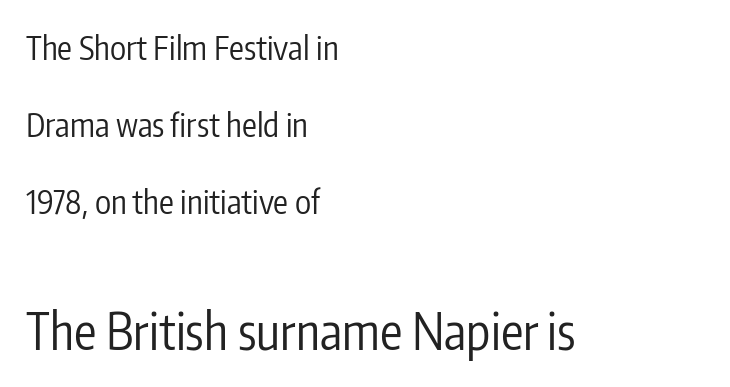
Q: Is the text bold? A: No.
Q: Is the text italic (slanted)? A: No, it is upright.
Q: Is the typeface a serif or a sans-serif typeface? A: Sans-serif.
Q: Is the text underlined? A: No.
Q: How is the paragraph aligned? A: Left-aligned.
Q: Is the spacing between letters normal or unusually wide? A: Normal.
Q: Is the spacing between lines tight, normal or loose? A: Loose.
Q: Which block of text is set in a larger size, the first (top) or the second (bottom)? A: The second (bottom) one.
Q: Width (condensed, normal, or wide)? A: Condensed.
Q: Stroke contrast? A: Low.
Q: x-height? A: Medium.
Q: Monospaced? A: No.
